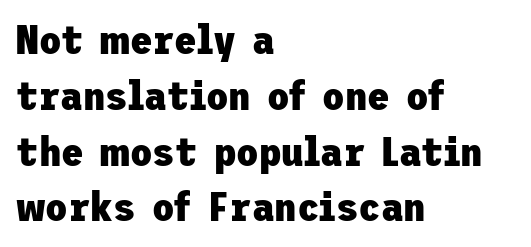
Q: Is the text bold? A: Yes.
Q: Is the text italic (slanted)? A: No, it is upright.
Q: Is the typeface a serif or a sans-serif typeface? A: Sans-serif.
Q: Is the text underlined? A: No.
Q: How is the paragraph aligned? A: Left-aligned.
Q: Is the spacing between letters normal or unusually wide? A: Normal.
Q: Is the spacing between lines tight, normal or loose? A: Normal.
Q: Width (condensed, normal, or wide)? A: Normal.
Q: Stroke contrast? A: Low.
Q: x-height? A: Medium.
